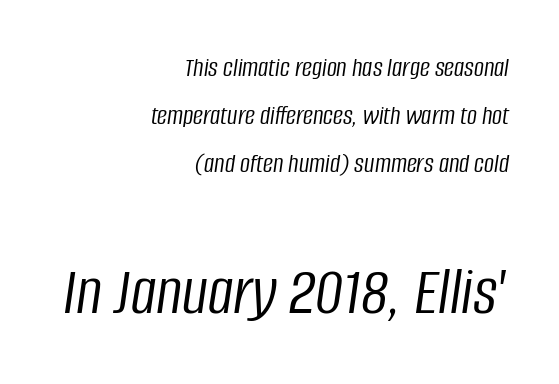
{"italic": "yes", "lean": "right", "slant_degrees": 8, "bold": "no", "weight": "light", "width": "condensed", "stroke_contrast": "low", "x_height": "large", "monospaced": "no", "underline": "no", "align": "right", "line_spacing_ratio": 1.71, "letter_spacing": "normal", "letter_spacing_em": 0.0, "larger_block": "second", "size_ratio": 2.5, "glyph_px": 70}
